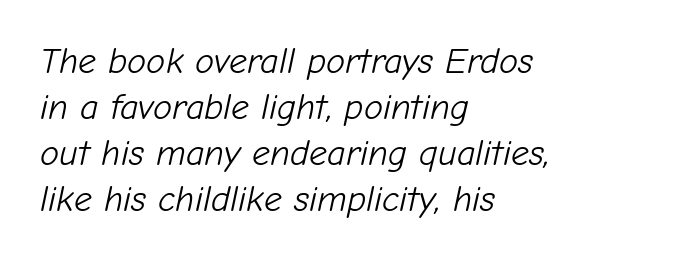
The image shows 36 px light type, italic (leaning right); set left-aligned, normal line spacing (1.28x), normal letter spacing, not underlined; low stroke contrast and a medium x-height.
